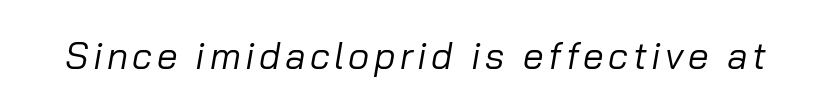
The image shows 37 px regular-weight type, italic (leaning right); set not underlined; low stroke contrast and a medium x-height.
